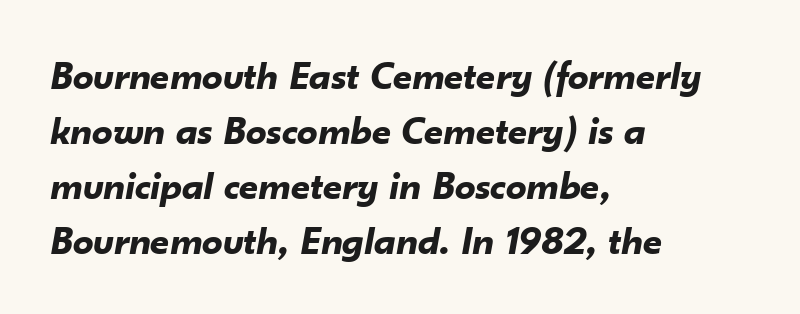
{"italic": "yes", "lean": "right", "slant_degrees": 10, "bold": "yes", "weight": "bold", "width": "normal", "stroke_contrast": "low", "x_height": "small", "monospaced": "no", "underline": "no", "align": "left", "line_spacing": "normal", "line_spacing_ratio": 1.34, "letter_spacing": "normal", "letter_spacing_em": 0.0, "glyph_px": 41}
